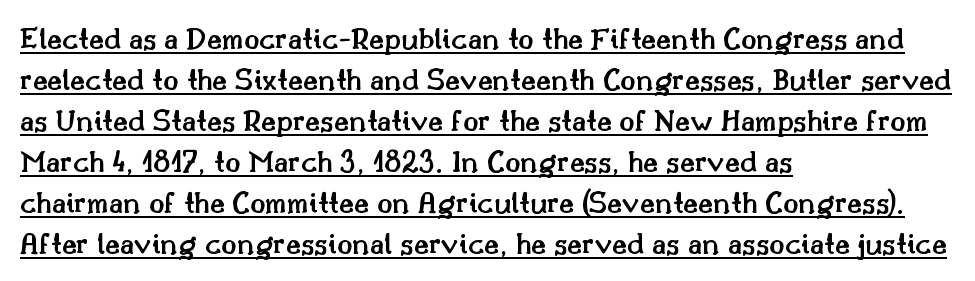
{"serif": "yes", "italic": "no", "bold": "semi", "weight": "semibold", "width": "normal", "stroke_contrast": "medium", "x_height": "small", "monospaced": "no", "underline": "yes", "align": "left", "line_spacing": "normal", "line_spacing_ratio": 1.28, "letter_spacing": "normal", "letter_spacing_em": 0.0, "glyph_px": 32}
